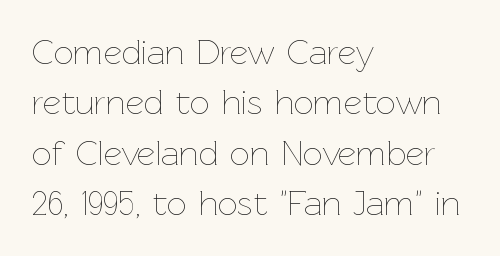
{"italic": "no", "bold": "no", "weight": "thin", "width": "normal", "stroke_contrast": "low", "x_height": "medium", "monospaced": "no", "underline": "no", "align": "left", "line_spacing": "normal", "line_spacing_ratio": 1.44, "letter_spacing": "normal", "letter_spacing_em": 0.0, "glyph_px": 35}
